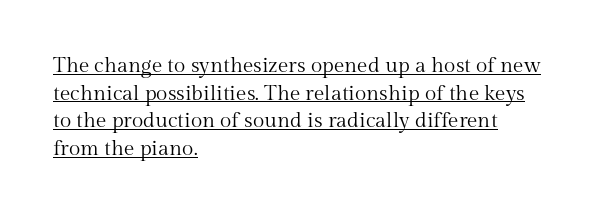
{"italic": "no", "bold": "no", "underline": "yes", "align": "left", "line_spacing": "normal", "line_spacing_ratio": 1.32, "letter_spacing": "normal", "letter_spacing_em": 0.0, "glyph_px": 21}
